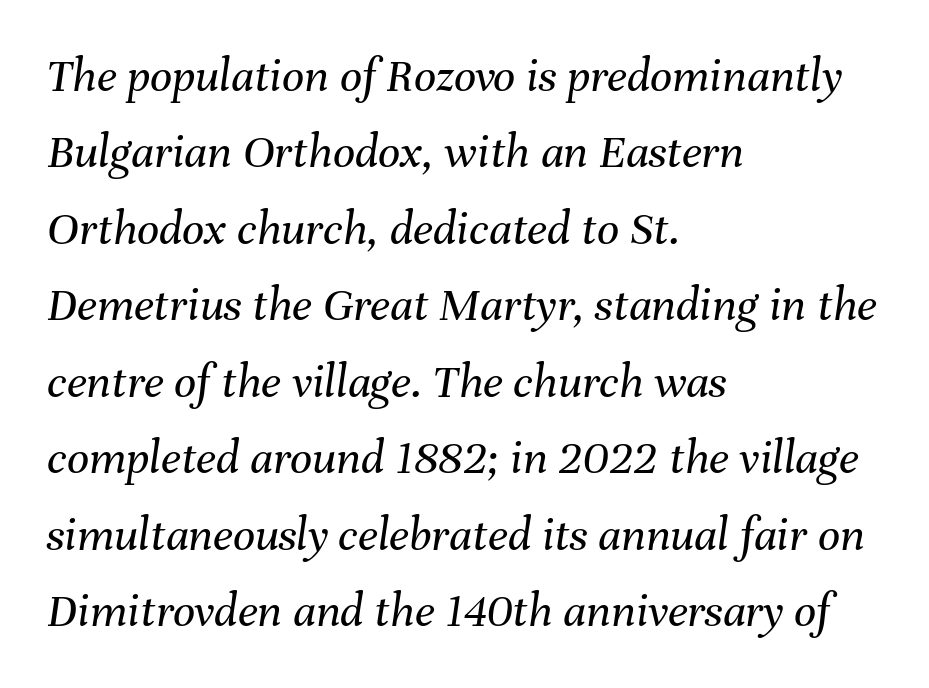
The image shows 49 px regular-weight type, italic (leaning right); set left-aligned, normal line spacing (1.56x), normal letter spacing, not underlined; medium stroke contrast and a medium x-height.
